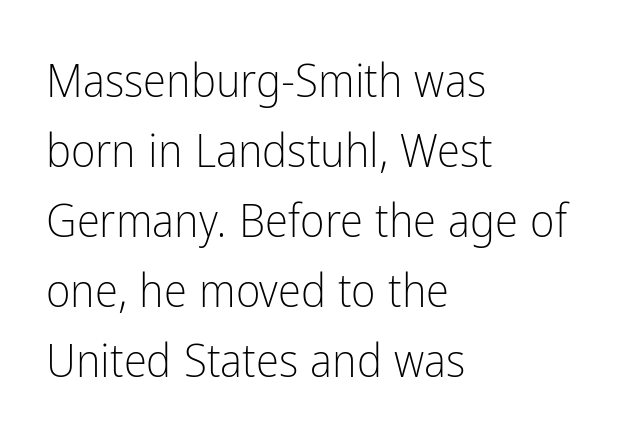
Q: Is the text bold? A: No.
Q: Is the text italic (slanted)? A: No, it is upright.
Q: Is the typeface a serif or a sans-serif typeface? A: Sans-serif.
Q: Is the text underlined? A: No.
Q: How is the paragraph aligned? A: Left-aligned.
Q: Is the spacing between letters normal or unusually wide? A: Normal.
Q: Is the spacing between lines tight, normal or loose? A: Normal.
Q: Width (condensed, normal, or wide)? A: Condensed.
Q: Stroke contrast? A: Low.
Q: x-height? A: Medium.
Q: Monospaced? A: No.
